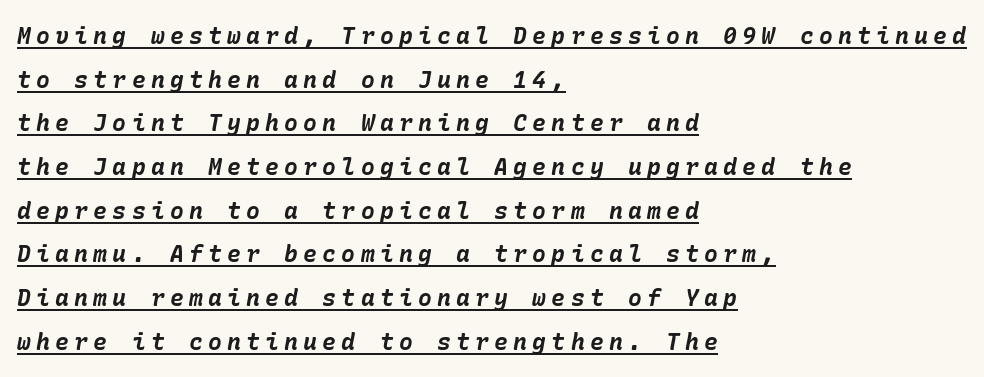
Q: Is the text bold? A: Yes.
Q: Is the text italic (slanted)? A: Yes, it leans right by about 10 degrees.
Q: Is the text underlined? A: Yes.
Q: How is the paragraph aligned? A: Left-aligned.
Q: Is the spacing between letters normal or unusually wide? A: Unusually wide.
Q: Is the spacing between lines tight, normal or loose? A: Loose.
